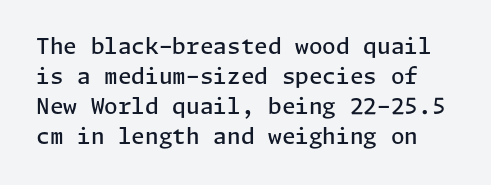
{"italic": "no", "bold": "semi", "underline": "no", "line_spacing": "normal", "line_spacing_ratio": 1.36, "letter_spacing": "normal", "letter_spacing_em": 0.0, "glyph_px": 22}
